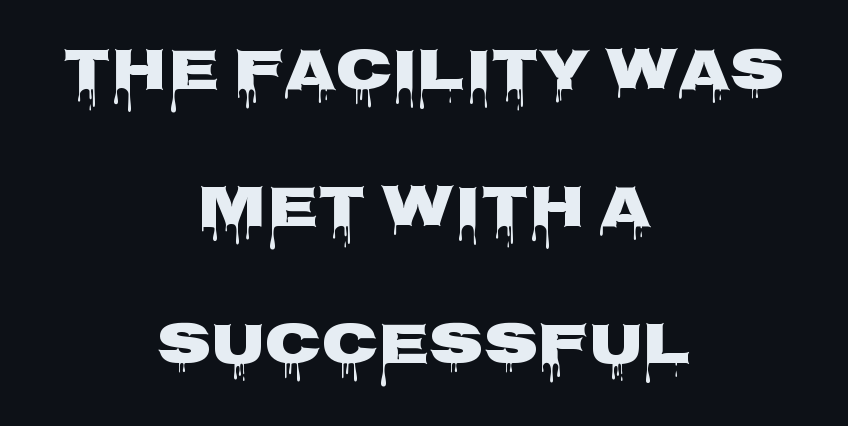
This is the regular roman posture of the typeface. Bare-footed words on every line. Is this a fixed-width face? No — the glyphs have proportional, varying widths. Teacher's note: observe the equal gaps on both sides — that is centered alignment.
